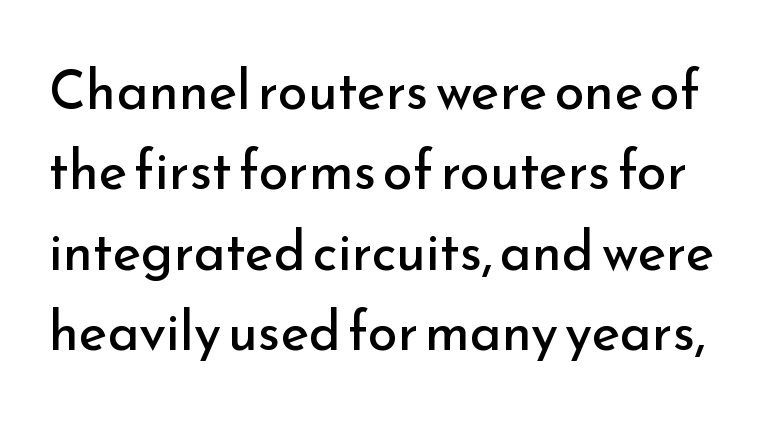
Q: Is the text bold? A: No.
Q: Is the text italic (slanted)? A: No, it is upright.
Q: Is the typeface a serif or a sans-serif typeface? A: Sans-serif.
Q: Is the text underlined? A: No.
Q: Is the spacing between letters normal or unusually wide? A: Normal.
Q: Is the spacing between lines tight, normal or loose? A: Normal.
Q: Width (condensed, normal, or wide)? A: Normal.
Q: Stroke contrast? A: Low.
Q: x-height? A: Small.
Q: Monospaced? A: No.
